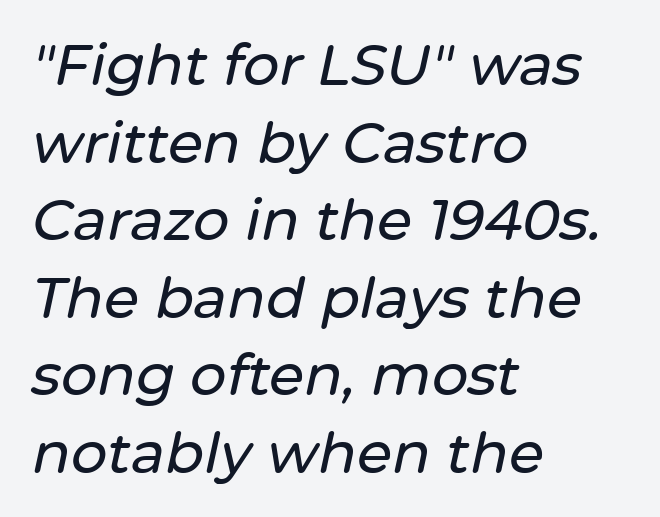
Posture: slanted. Tracking value appears to be zero — textbook default spacing. These lines are rendered in a variable-pitch font. This rendering features lettering with no underline. A normal amount of white space separates one row of letters from the next.
